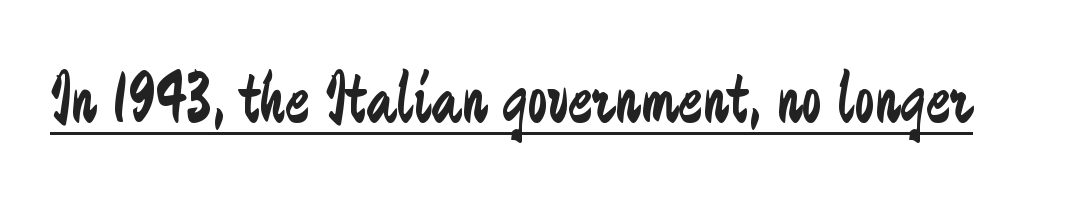
Spacing verdict: proportional, widths tailored to each character. Stroke terminals: plain, sans-serif. The tracking reads as untouched default to a designer's eye.
